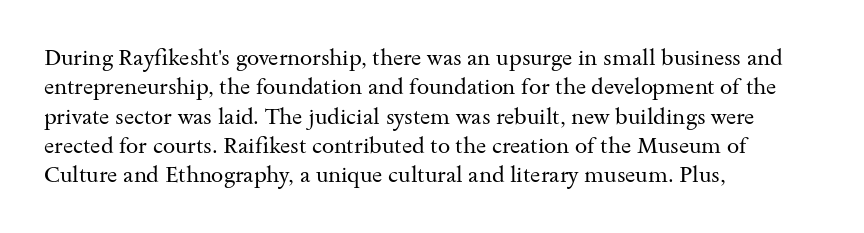
The image shows 22 px text type, upright; set left-aligned, normal line spacing (1.33x), normal letter spacing, not underlined.
